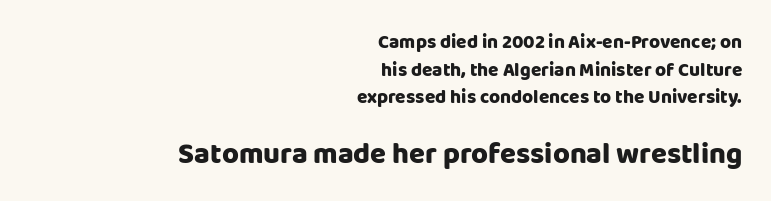
Typeset ragged left — the right edge is the straight one. Posture: straight, roman, zero tilt. This rendering features lettering with no underline. To sum up the face: it is a sans, with no serifs. The designer gave the closing block more size than the opening block.
